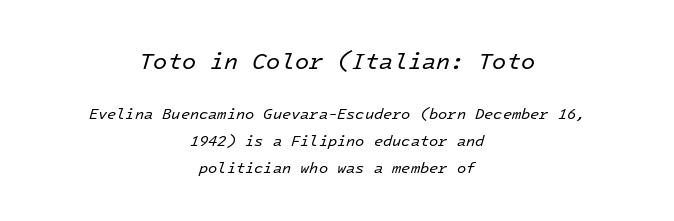
Q: Is the text bold? A: No.
Q: Is the text italic (slanted)? A: Yes, it leans right by about 16 degrees.
Q: Is the text underlined? A: No.
Q: How is the paragraph aligned? A: Centered.
Q: Is the spacing between letters normal or unusually wide? A: Normal.
Q: Which block of text is set in a larger size, the first (top) or the second (bottom)? A: The first (top) one.
